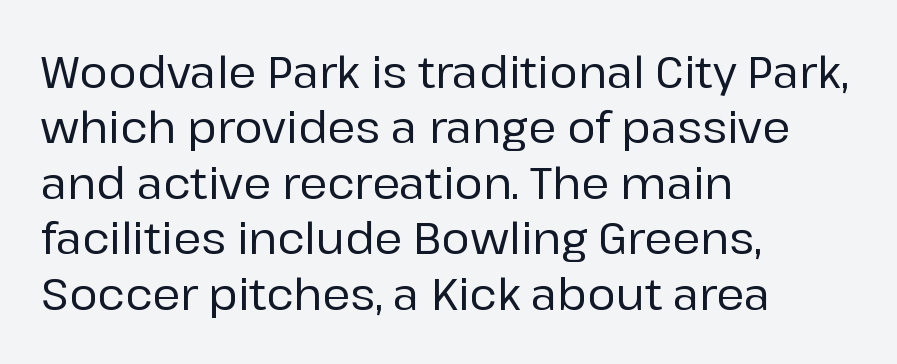
The lettering stays uniformly vertical, giving the passage a roman look. Glyph-to-glyph distance matches everyday printed text. Baseline-to-baseline distance is the conventional proportion of letter height. The passage shown is typed in a proportional face where columns would drift.
